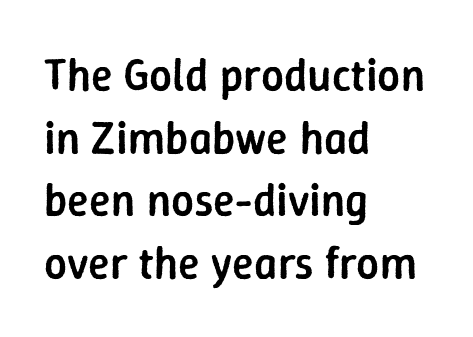
Q: Is the text bold? A: Semi-bold.
Q: Is the text italic (slanted)? A: No, it is upright.
Q: Is the typeface a serif or a sans-serif typeface? A: Sans-serif.
Q: Is the text underlined? A: No.
Q: How is the paragraph aligned? A: Left-aligned.
Q: Is the spacing between letters normal or unusually wide? A: Normal.
Q: Is the spacing between lines tight, normal or loose? A: Normal.
Q: Width (condensed, normal, or wide)? A: Normal.
Q: Stroke contrast? A: Low.
Q: x-height? A: Medium.
Q: Monospaced? A: No.
